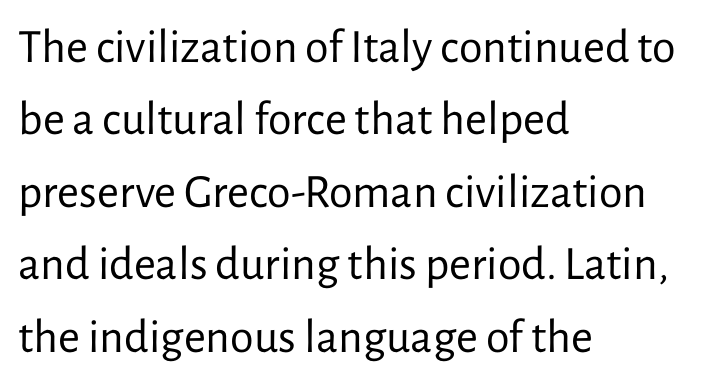
Stroke mass is kept to a normal reading level or below. This is the regular roman posture of the typeface. Leading: standard. Caption: standard tracking, unaltered. A classic flush-left, rag-right setting is used for this passage.
